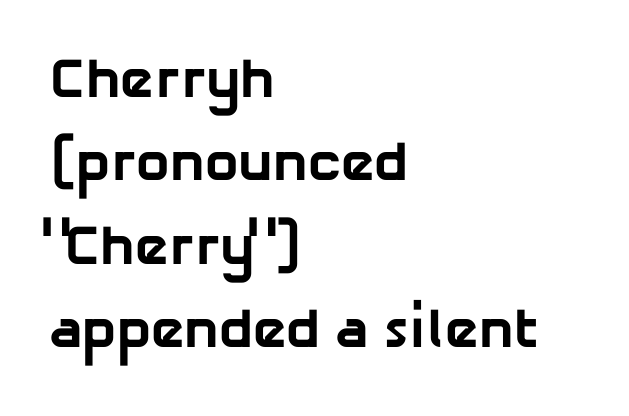
Is this a fixed-width face? No — the glyphs have proportional, varying widths. These lines stack with their left ends in a neat column. The passage shown is typeset with a sans-serif family. Decoration check: the copy has no underline. Heavy, bold letterforms. Does extra space separate the letters? No, they use regular spacing.
